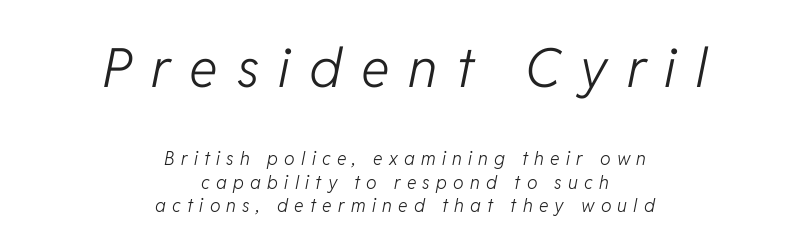
Q: Is the text bold? A: No.
Q: Is the text italic (slanted)? A: Yes, it leans right by about 11 degrees.
Q: Is the text underlined? A: No.
Q: How is the paragraph aligned? A: Centered.
Q: Is the spacing between letters normal or unusually wide? A: Unusually wide.
Q: Is the spacing between lines tight, normal or loose? A: Normal.
Q: Which block of text is set in a larger size, the first (top) or the second (bottom)? A: The first (top) one.
Q: Width (condensed, normal, or wide)? A: Normal.
Q: Stroke contrast? A: Low.
Q: x-height? A: Medium.
Q: Monospaced? A: No.
